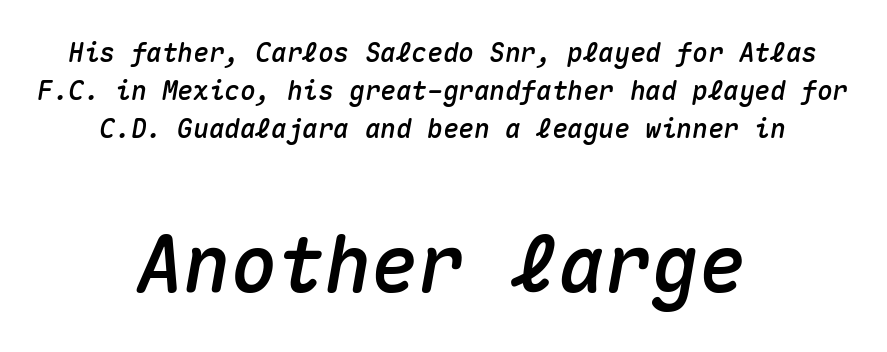
The image shows 78 px text type, italic (leaning right), monospaced; set centered, normal line spacing (1.47x), normal letter spacing, not underlined; the second (bottom) block is 3.0x larger; medium stroke contrast and a medium x-height.
